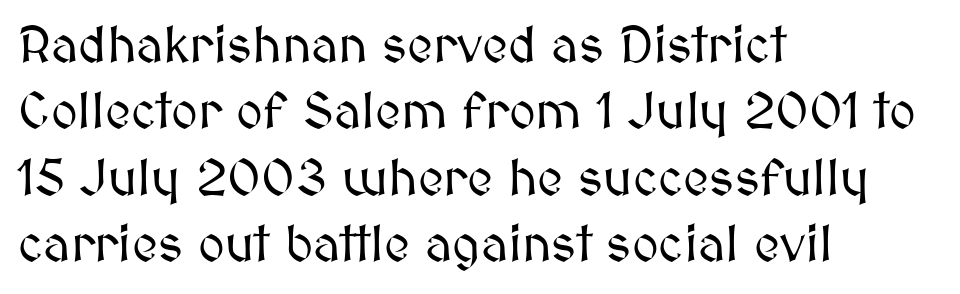
{"italic": "no", "width": "normal", "stroke_contrast": "medium", "x_height": "medium", "monospaced": "no", "underline": "no", "align": "left", "line_spacing": "normal", "line_spacing_ratio": 1.3, "letter_spacing": "normal", "letter_spacing_em": 0.0, "glyph_px": 51}
